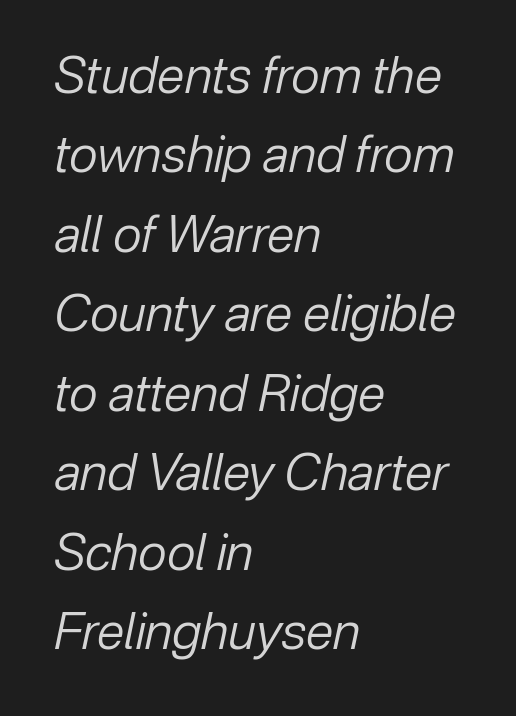
{"italic": "yes", "lean": "right", "slant_degrees": 12, "bold": "no", "weight": "regular", "width": "normal", "stroke_contrast": "low", "x_height": "medium", "monospaced": "no", "underline": "no", "align": "left", "line_spacing": "normal", "line_spacing_ratio": 1.59, "letter_spacing": "normal", "letter_spacing_em": 0.0, "glyph_px": 50}
